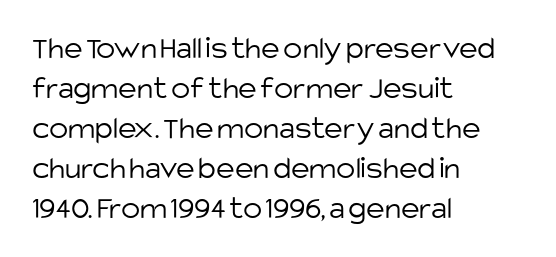
A bare baseline throughout the passage. The cut favours lightness, reaching ordinary text weight at its darkest. Upright lettering throughout. Character widths vary here, with narrow letters taking less room than wide ones. Each letter's strokes conclude bluntly, with no projecting serifs. The rendering anchors every line to the left-hand side.
